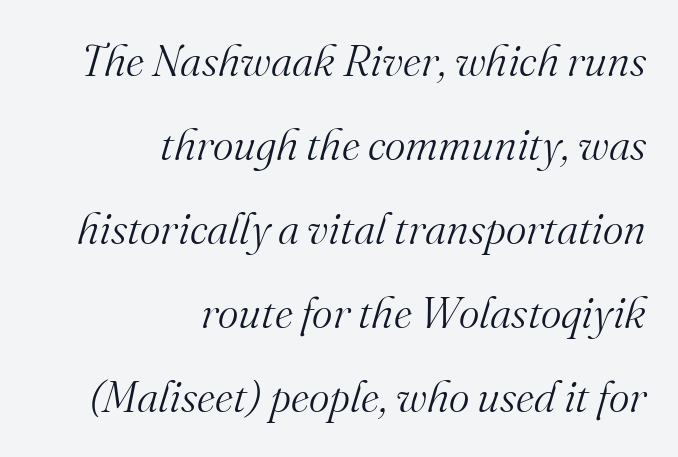
Q: Is the text bold? A: No.
Q: Is the text italic (slanted)? A: Yes, it leans right by about 16 degrees.
Q: Is the typeface a serif or a sans-serif typeface? A: Serif.
Q: Is the text underlined? A: No.
Q: How is the paragraph aligned? A: Right-aligned.
Q: Is the spacing between letters normal or unusually wide? A: Normal.
Q: Is the spacing between lines tight, normal or loose? A: Loose.
Q: Width (condensed, normal, or wide)? A: Normal.
Q: Stroke contrast? A: Medium.
Q: x-height? A: Small.
Q: Monospaced? A: No.
